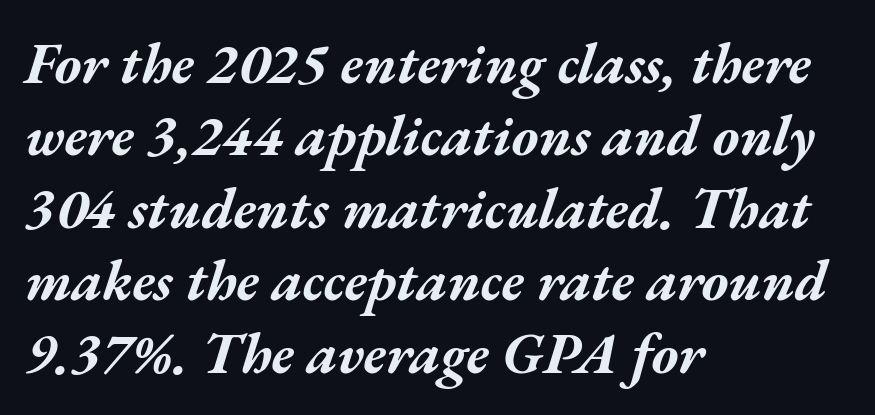
Q: Is the text bold? A: Yes.
Q: Is the text italic (slanted)? A: Yes, it leans right by about 17 degrees.
Q: Is the text underlined? A: No.
Q: How is the paragraph aligned? A: Left-aligned.
Q: Is the spacing between letters normal or unusually wide? A: Normal.
Q: Is the spacing between lines tight, normal or loose? A: Normal.
Q: Width (condensed, normal, or wide)? A: Wide.
Q: Stroke contrast? A: Medium.
Q: x-height? A: Medium.
Q: Monospaced? A: No.
